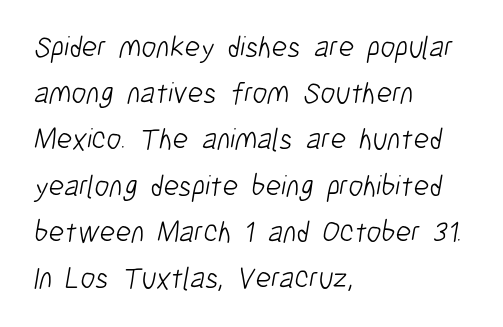
Q: Is the text bold? A: No.
Q: Is the typeface a serif or a sans-serif typeface? A: Sans-serif.
Q: Is the text underlined? A: No.
Q: How is the paragraph aligned? A: Left-aligned.
Q: Is the spacing between letters normal or unusually wide? A: Normal.
Q: Is the spacing between lines tight, normal or loose? A: Normal.
Q: Width (condensed, normal, or wide)? A: Condensed.
Q: Stroke contrast? A: Low.
Q: x-height? A: Medium.
Q: Monospaced? A: No.
